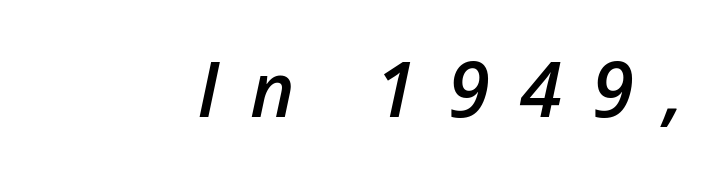
In terms of posture, this sample is oblique. You could not count columns in this text — the font is proportionally spaced. These lines have a slow, spaced-out rhythm from letter to letter. Firm but not heavy-handed strokes: this text is semibold.
